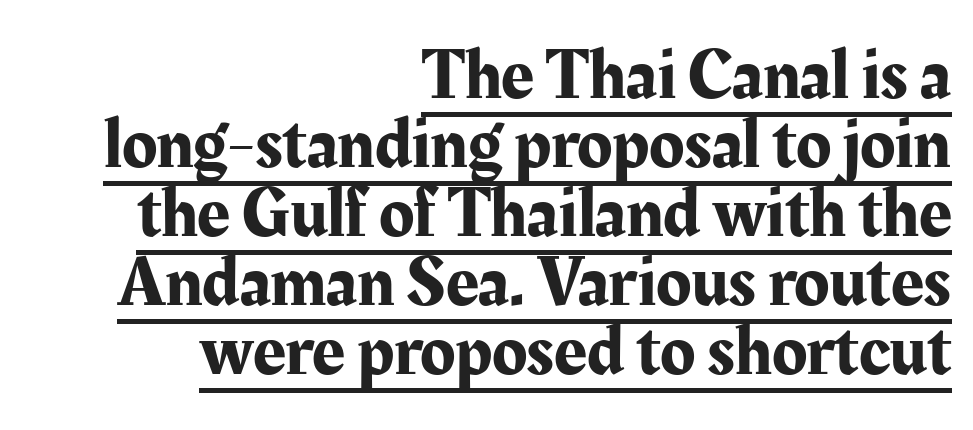
The rendering uses natural spacing where letterforms have individual widths. Characters follow at the spacing the type designer built in. Successive baselines arrive quickly, one right under another. Rendered with straight, roman letterforms.
